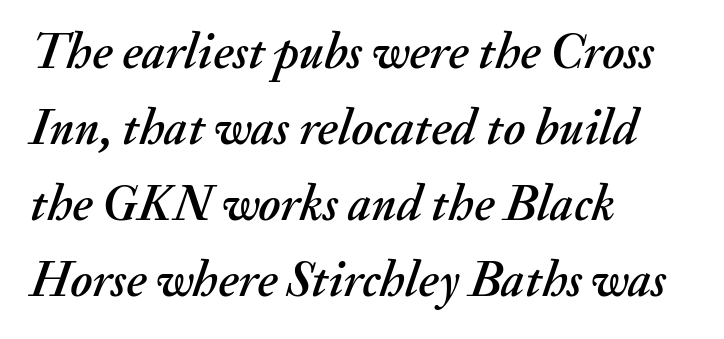
{"italic": "yes", "lean": "right", "slant_degrees": 20, "width": "normal", "stroke_contrast": "medium", "x_height": "small", "monospaced": "no", "underline": "no", "align": "left", "line_spacing": "normal", "line_spacing_ratio": 1.52, "letter_spacing": "normal", "letter_spacing_em": 0.0, "glyph_px": 50}
